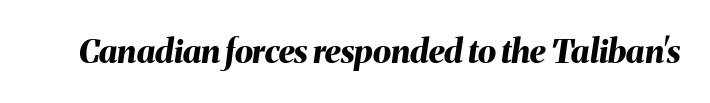
The image shows 33 px bold type, italic (leaning right); set normal letter spacing, not underlined; medium stroke contrast and a medium x-height.
